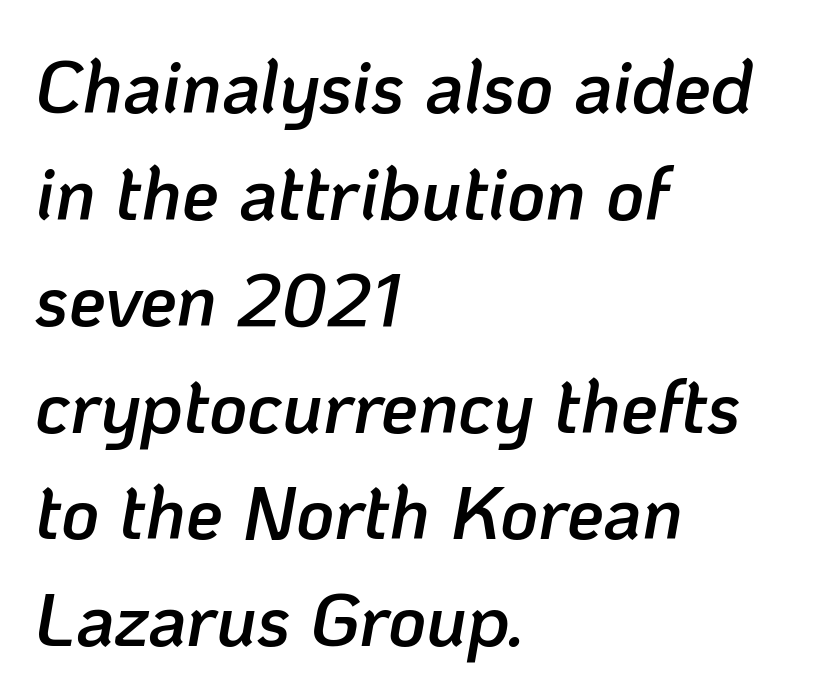
The face used here is proportionally spaced, like ordinary book or web type. The line-height multiplier appears to be the usual default. Each row of text sits above clean, open space. A somewhat darkened texture: the type is semibold rather than bold. Tracking here is standard; glyphs follow each other at the usual distance. One-word summary of the alignment: left.
